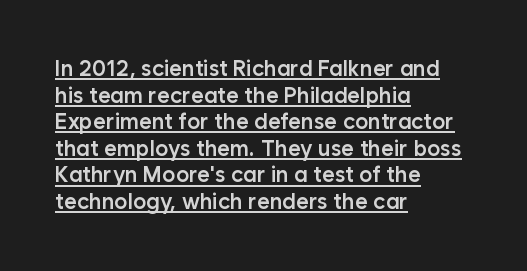
The image shows 22 px text type, upright; set left-aligned, line spacing 1.21x, normal letter spacing, underlined.
